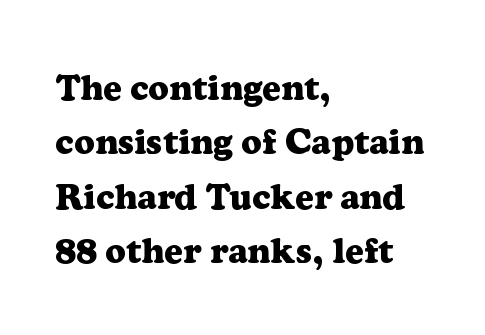
The words here are not underlined. The typography opts for an upright posture over an oblique one. You could not count columns in this text — the font is proportionally spaced. Observe the serifs anchoring each vertical stroke in this sample.
